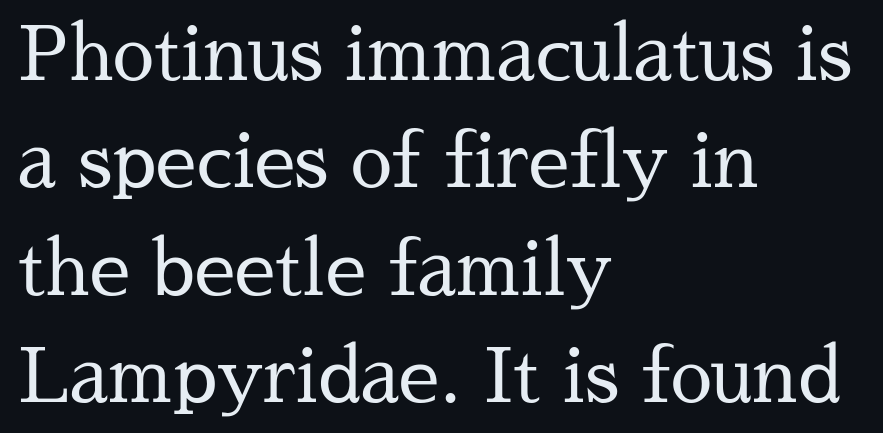
Q: Is the text bold? A: No.
Q: Is the text italic (slanted)? A: No, it is upright.
Q: Is the typeface a serif or a sans-serif typeface? A: Serif.
Q: Is the text underlined? A: No.
Q: How is the paragraph aligned? A: Left-aligned.
Q: Is the spacing between letters normal or unusually wide? A: Normal.
Q: Is the spacing between lines tight, normal or loose? A: Normal.
Q: Width (condensed, normal, or wide)? A: Normal.
Q: Stroke contrast? A: Medium.
Q: x-height? A: Medium.
Q: Monospaced? A: No.
